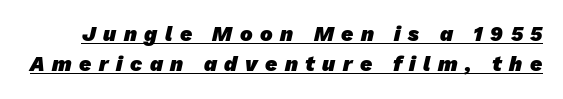
Q: Is the text bold? A: Yes.
Q: Is the text underlined? A: Yes.
Q: Is the spacing between letters normal or unusually wide? A: Unusually wide.
Q: Is the spacing between lines tight, normal or loose? A: Normal.
